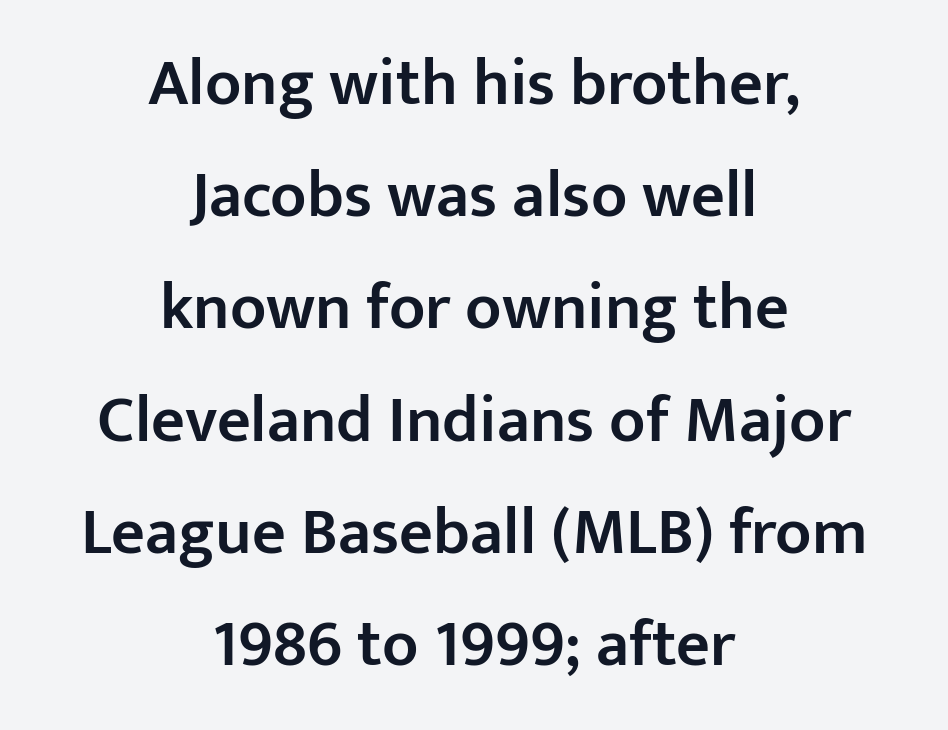
{"serif": "no", "italic": "no", "bold": "semi", "weight": "semibold", "width": "normal", "stroke_contrast": "low", "x_height": "medium", "monospaced": "no", "underline": "no", "align": "center", "line_spacing": "normal", "line_spacing_ratio": 1.7, "letter_spacing": "normal", "letter_spacing_em": 0.0, "glyph_px": 66}
